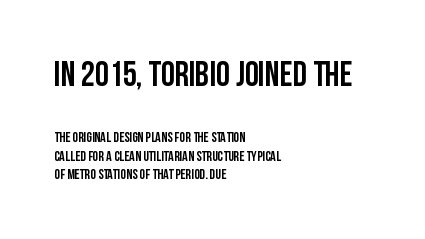
The image shows 35 px condensed sans-serif type, upright; set left-aligned, normal line spacing (1.34x), normal letter spacing, not underlined; the first (top) block is 2.5x larger; low stroke contrast and a large x-height.
